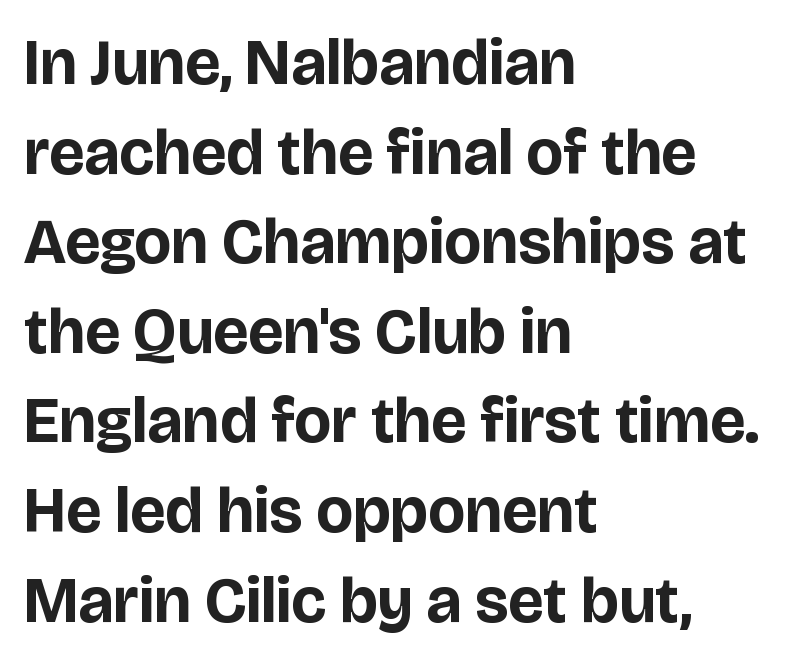
Q: Is the text bold? A: Yes.
Q: Is the text italic (slanted)? A: No, it is upright.
Q: Is the typeface a serif or a sans-serif typeface? A: Sans-serif.
Q: Is the text underlined? A: No.
Q: How is the paragraph aligned? A: Left-aligned.
Q: Is the spacing between letters normal or unusually wide? A: Normal.
Q: Is the spacing between lines tight, normal or loose? A: Normal.
Q: Width (condensed, normal, or wide)? A: Normal.
Q: Stroke contrast? A: Low.
Q: x-height? A: Large.
Q: Monospaced? A: No.
